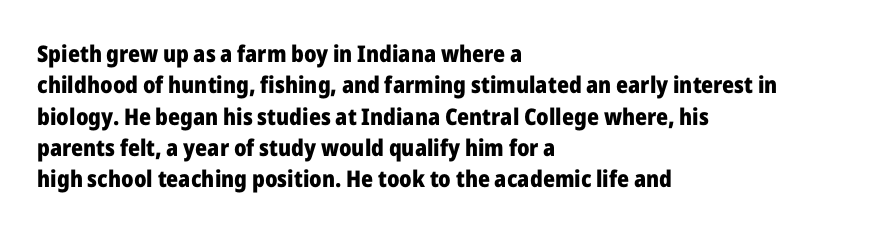
Q: Is the text bold? A: Yes.
Q: Is the text italic (slanted)? A: No, it is upright.
Q: Is the text underlined? A: No.
Q: How is the paragraph aligned? A: Left-aligned.
Q: Is the spacing between letters normal or unusually wide? A: Normal.
Q: Is the spacing between lines tight, normal or loose? A: Normal.
